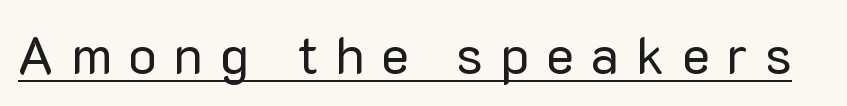
Q: Is the text bold? A: No.
Q: Is the text italic (slanted)? A: No, it is upright.
Q: Is the typeface a serif or a sans-serif typeface? A: Sans-serif.
Q: Is the text underlined? A: Yes.
Q: Is the spacing between letters normal or unusually wide? A: Unusually wide.
Q: Width (condensed, normal, or wide)? A: Normal.
Q: Stroke contrast? A: Low.
Q: x-height? A: Medium.
Q: Monospaced? A: No.
